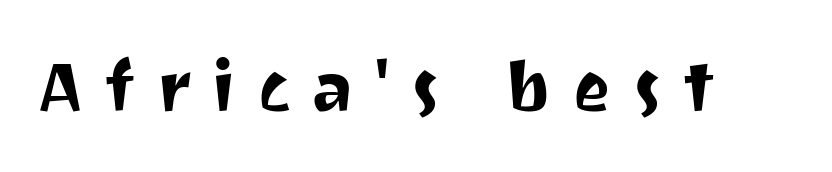
Typographically, this falls in the sans-serif category. This is the regular roman posture of the typeface. Clear beneath every line of the passage. Is the letter spacing exaggerated? Yes — the characters are pushed far apart. Proportional: the letters do not fall into vertical columns.
